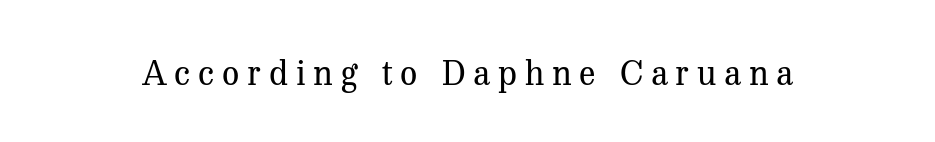
The letterforms sit at book weight or below. Nobody drew a line under any word here. You can tell it's not italic because the verticals are truly vertical. Inter-character spacing is expanded well beyond the font's built-in metrics. Examine the stroke ends and you'll spot serifs. Do the characters align in a grid? No, the font is proportional.
